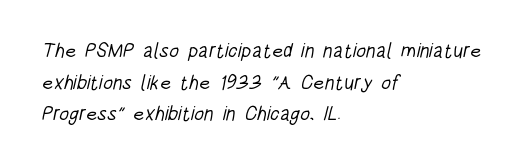
A quiet, ordinary-to-light weight characterises the typeface. Horizontal bands of white between lines are of average thickness. There is no visible air inserted between adjacent glyphs. The lines are quadded left. The baseline area is clear.
